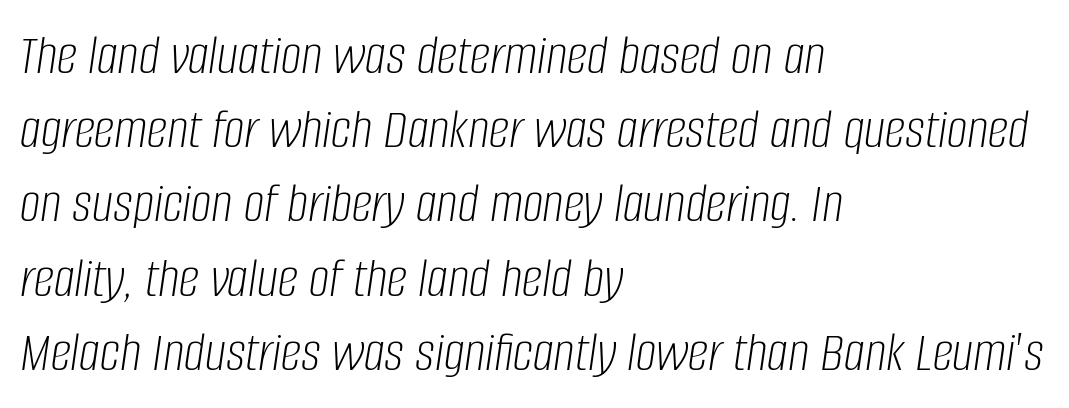
{"italic": "yes", "lean": "right", "slant_degrees": 8, "bold": "no", "weight": "light", "width": "condensed", "stroke_contrast": "low", "x_height": "large", "monospaced": "no", "underline": "no", "align": "left", "line_spacing": "normal", "line_spacing_ratio": 1.28, "letter_spacing": "normal", "letter_spacing_em": 0.0, "glyph_px": 58}
